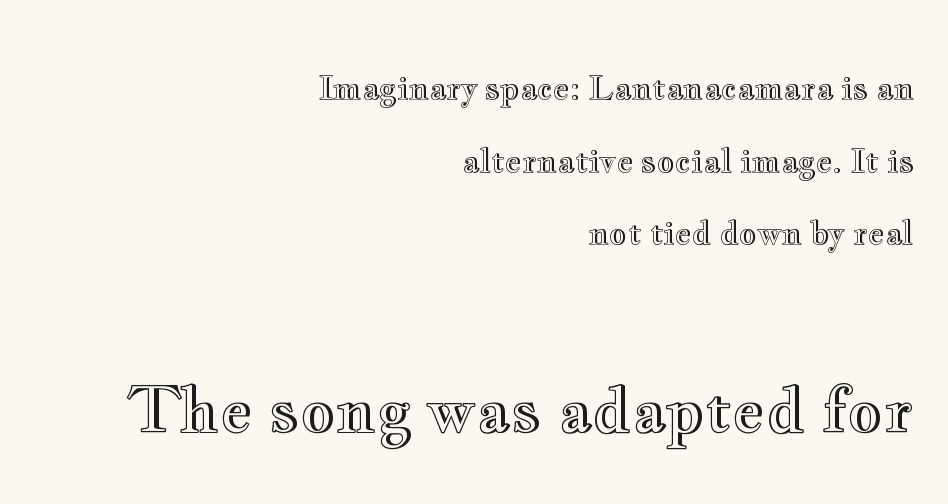
The image shows 62 px wide type, upright; set right-aligned, loose line spacing (2.34x), normal letter spacing, not underlined; the second (bottom) block is 2.0x larger; a small x-height.
